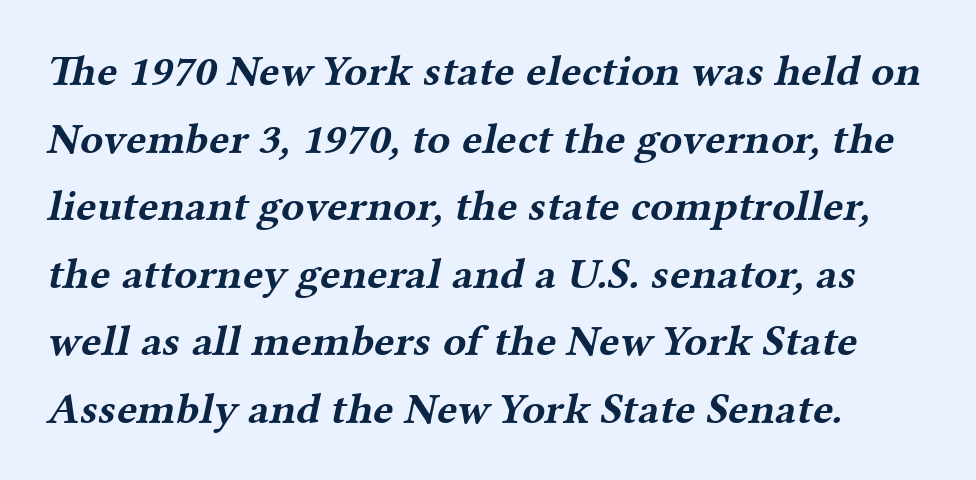
Proportional: the letters do not fall into vertical columns. Compared with an ordinary text face, these strokes are far heavier — a full bold. The designer went with a serif here, giving each stem small feet. Glyph-to-glyph distance matches everyday printed text. Check under the words: just untouched page. Is there much room between lines? A standard amount, neither cramped nor airy.
